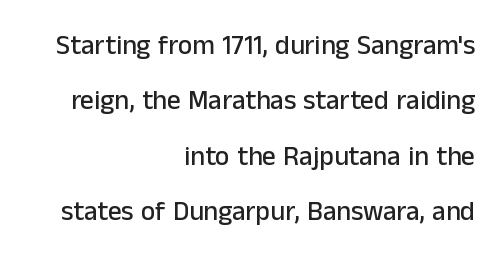
Q: Is the text italic (slanted)? A: No, it is upright.
Q: Is the text underlined? A: No.
Q: How is the paragraph aligned? A: Right-aligned.
Q: Is the spacing between letters normal or unusually wide? A: Normal.
Q: Is the spacing between lines tight, normal or loose? A: Loose.
